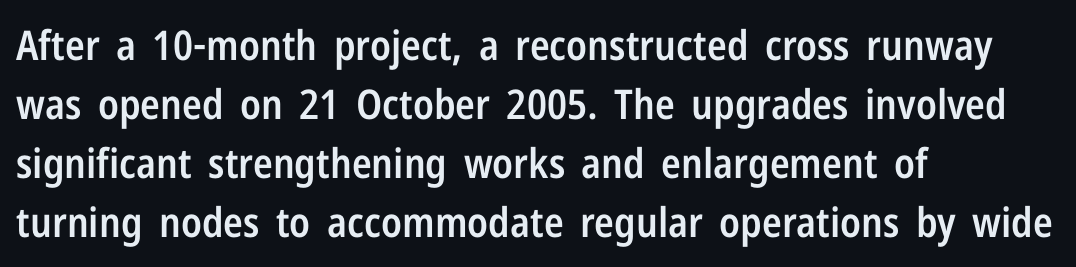
{"serif": "no", "italic": "no", "bold": "semi", "weight": "semibold", "width": "condensed", "stroke_contrast": "low", "x_height": "medium", "monospaced": "no", "underline": "no", "align": "left", "line_spacing": "normal", "line_spacing_ratio": 1.44, "letter_spacing": "normal", "letter_spacing_em": 0.0, "glyph_px": 41}
